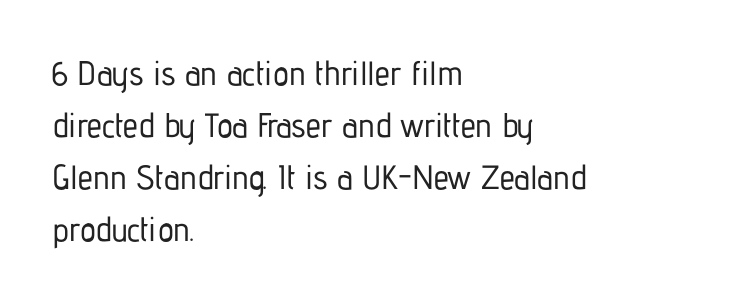
The image shows 34 px condensed sans-serif type, upright; set left-aligned, normal line spacing (1.53x), normal letter spacing, not underlined; low stroke contrast and a medium x-height.
